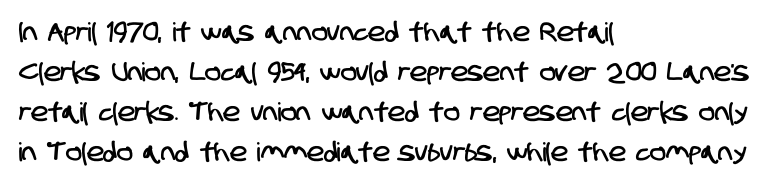
Q: Is the text underlined? A: No.
Q: How is the paragraph aligned? A: Left-aligned.
Q: Is the spacing between letters normal or unusually wide? A: Normal.
Q: Is the spacing between lines tight, normal or loose? A: Normal.
